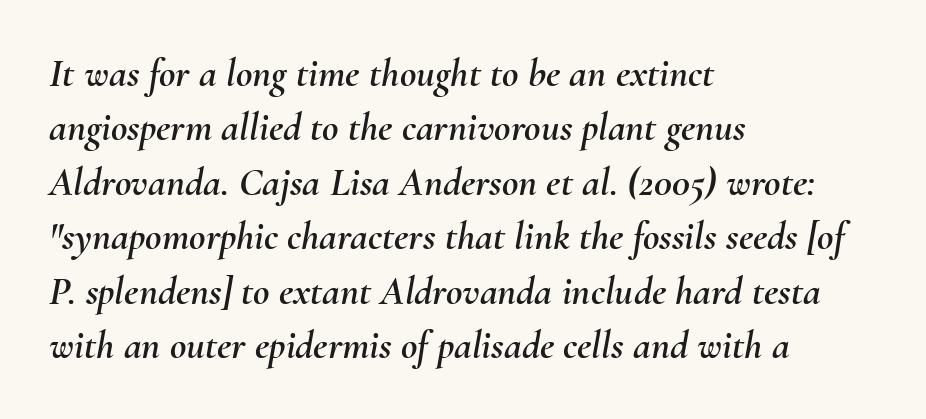
The image shows 40 px text type, italic (leaning right); set left-aligned, normal line spacing (1.36x), normal letter spacing, not underlined; medium stroke contrast and a small x-height.
